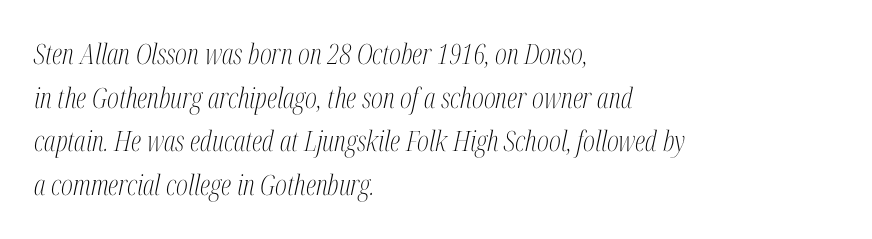
Spacing between characters is what you'd get straight out of the box. Compared with typical paragraphs, the rows here are spaced about the same. There's an unmistakable incline to the writing here. Layout note: lines flush left. Serifs: yes, visible at the terminals of the letterforms.
